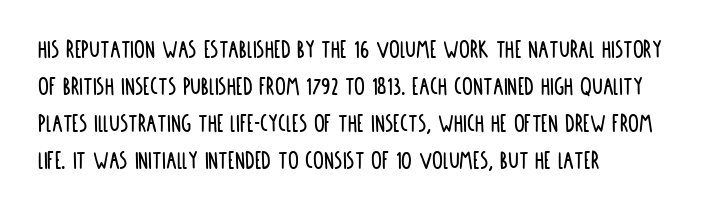
A typesetter would call this zero additional tracking. Notice how descenders clear the ascenders below comfortably — that's standard leading. Ordinary non-slanted type is in use. Letters rest on an invisible, unmarked baseline.
